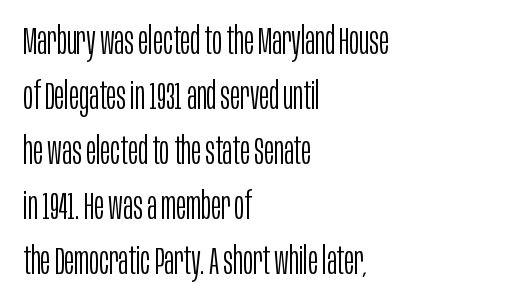
The image shows 38 px light, condensed sans-serif type, upright; set left-aligned, normal line spacing (1.45x), normal letter spacing, not underlined; low stroke contrast and a large x-height.
